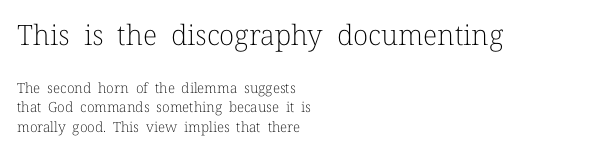
The image shows 28 px light serif type, upright; set left-aligned, normal line spacing (1.4x), normal letter spacing, not underlined; the first (top) block is 2.0x larger; low stroke contrast and a medium x-height.
